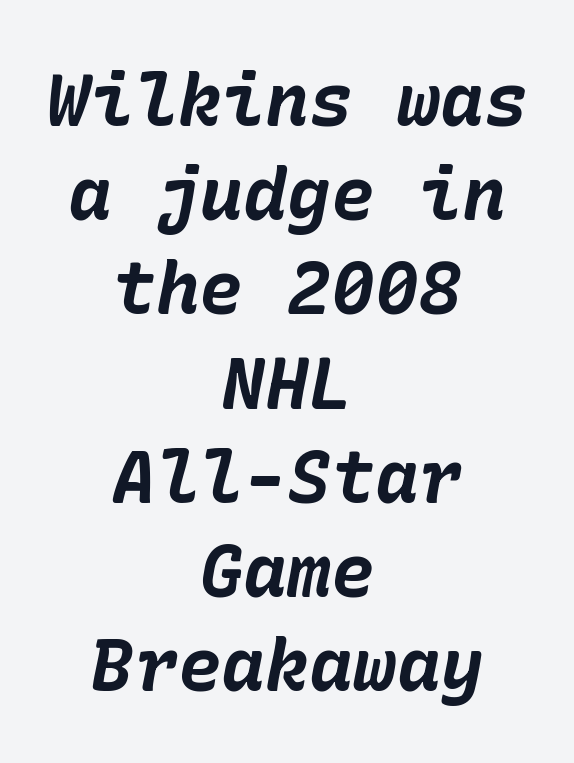
Q: Is the text bold? A: Yes.
Q: Is the text italic (slanted)? A: Yes, it leans right by about 10 degrees.
Q: Is the text underlined? A: No.
Q: How is the paragraph aligned? A: Centered.
Q: Is the spacing between letters normal or unusually wide? A: Normal.
Q: Is the spacing between lines tight, normal or loose? A: Normal.
Q: Width (condensed, normal, or wide)? A: Normal.
Q: Stroke contrast? A: Low.
Q: x-height? A: Medium.
